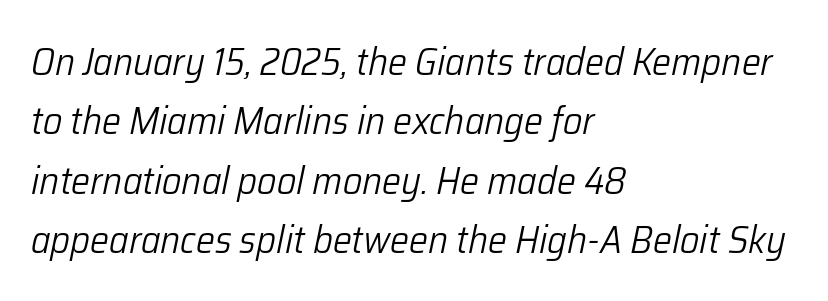
{"italic": "yes", "lean": "right", "slant_degrees": 12, "bold": "no", "weight": "light", "width": "normal", "stroke_contrast": "low", "x_height": "medium", "monospaced": "no", "underline": "no", "align": "left", "line_spacing": "normal", "line_spacing_ratio": 1.56, "letter_spacing": "normal", "letter_spacing_em": 0.0, "glyph_px": 38}
